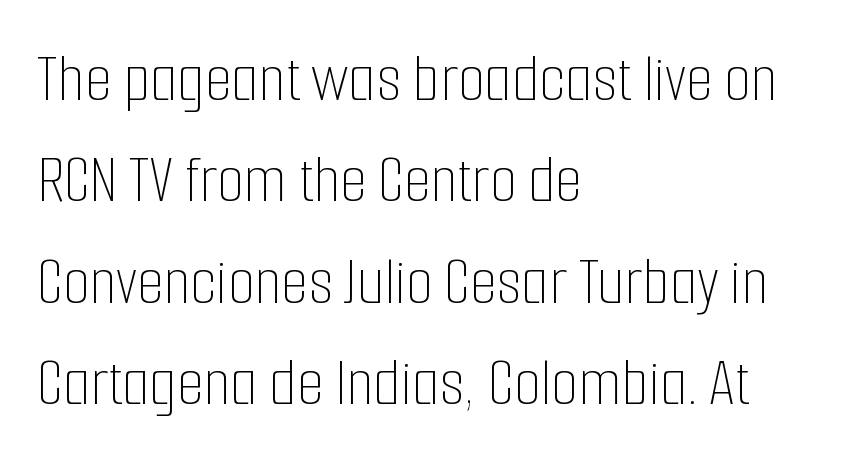
The image shows 69 px thin, condensed type, upright; set left-aligned, normal line spacing (1.47x), normal letter spacing, not underlined; low stroke contrast and a medium x-height.
